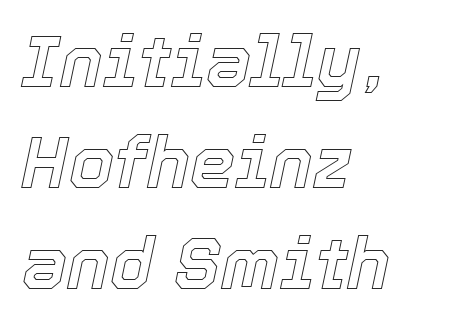
Q: Is the text italic (slanted)? A: Yes, it leans right by about 12 degrees.
Q: Is the text underlined? A: No.
Q: How is the paragraph aligned? A: Left-aligned.
Q: Is the spacing between letters normal or unusually wide? A: Normal.
Q: Is the spacing between lines tight, normal or loose? A: Normal.
Q: Width (condensed, normal, or wide)? A: Normal.
Q: x-height? A: Medium.
Q: Monospaced? A: No.
